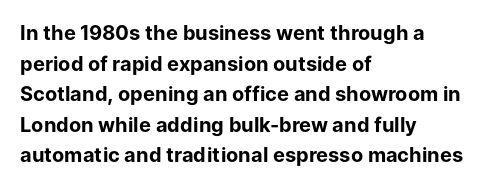
Q: Is the text bold? A: Yes.
Q: Is the text italic (slanted)? A: No, it is upright.
Q: Is the text underlined? A: No.
Q: How is the paragraph aligned? A: Left-aligned.
Q: Is the spacing between letters normal or unusually wide? A: Normal.
Q: Is the spacing between lines tight, normal or loose? A: Normal.
